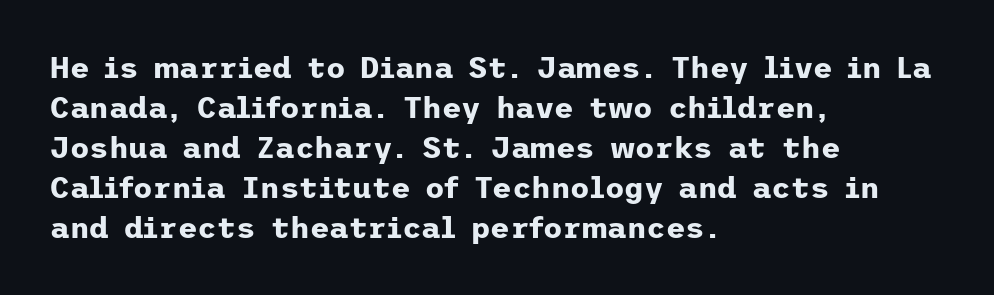
{"serif": "no", "italic": "no", "bold": "yes", "weight": "bold", "width": "normal", "stroke_contrast": "low", "x_height": "medium", "underline": "no", "align": "left", "line_spacing": "normal", "line_spacing_ratio": 1.33, "letter_spacing": "normal", "letter_spacing_em": 0.0, "glyph_px": 30}
